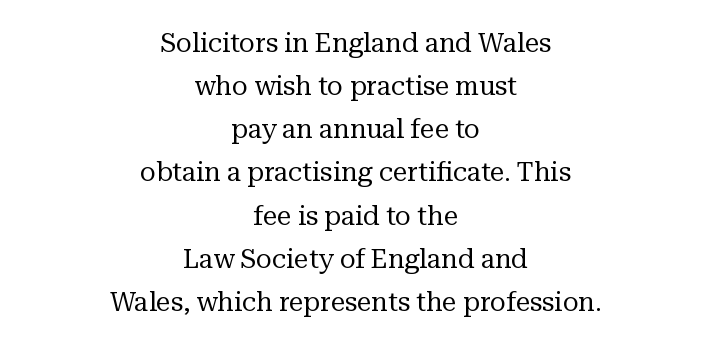
{"italic": "no", "bold": "no", "underline": "no", "align": "center", "line_spacing": "normal", "line_spacing_ratio": 1.66, "letter_spacing": "normal", "letter_spacing_em": 0.0, "glyph_px": 26}
